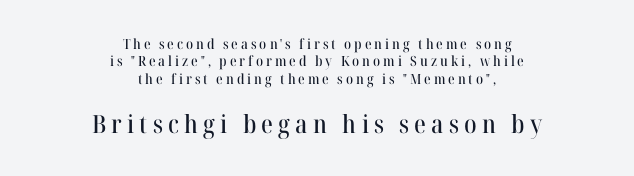
The image shows 25 px text type, upright; set centered, normal line spacing (1.25x), unusually wide letter spacing (+0.21 em), not underlined; the second (bottom) block is 1.79x larger.
